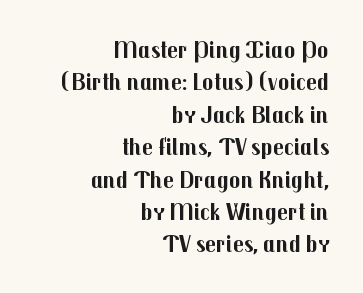
{"italic": "no", "bold": "yes", "underline": "no", "align": "right", "line_spacing": "normal", "line_spacing_ratio": 1.35, "letter_spacing": "normal", "letter_spacing_em": 0.0, "glyph_px": 24}
